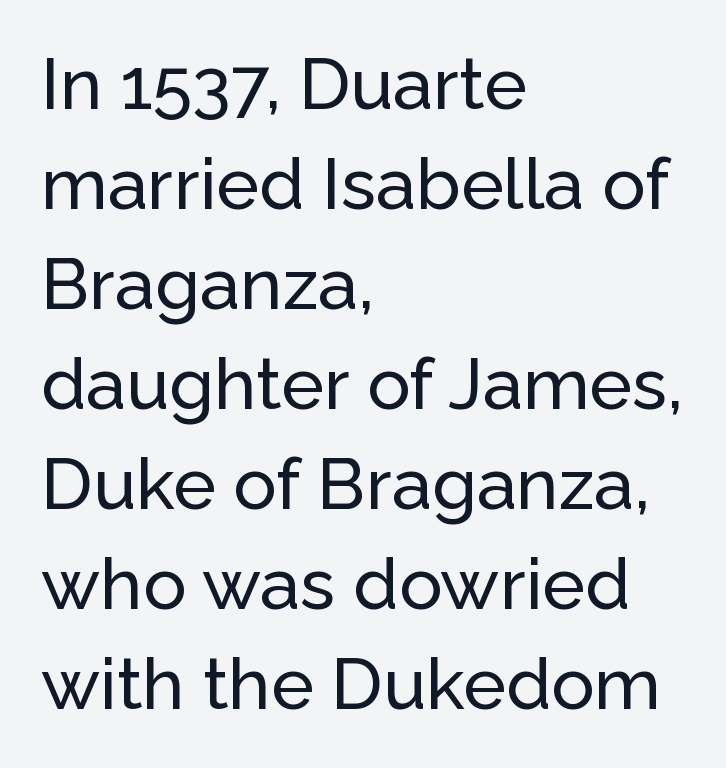
The image shows 72 px sans-serif type, upright; set left-aligned, normal line spacing (1.39x), normal letter spacing, not underlined; low stroke contrast and a medium x-height.
